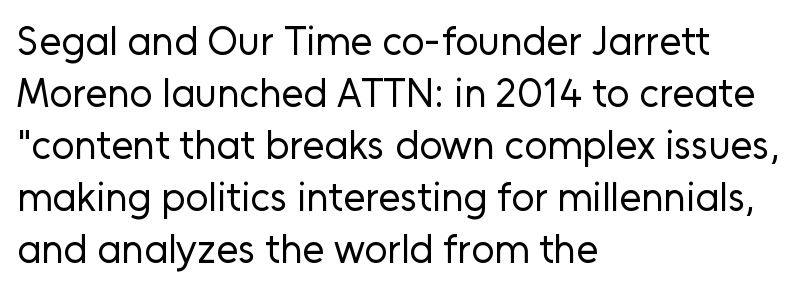
The lettering holds an erect, upright posture throughout. The rendering uses natural spacing where letterforms have individual widths. Notice how the passage keeps a crisp vertical edge on the left only. Students, observe: this is what conventionally led text looks like. The string is rendered with underlining switched off.
